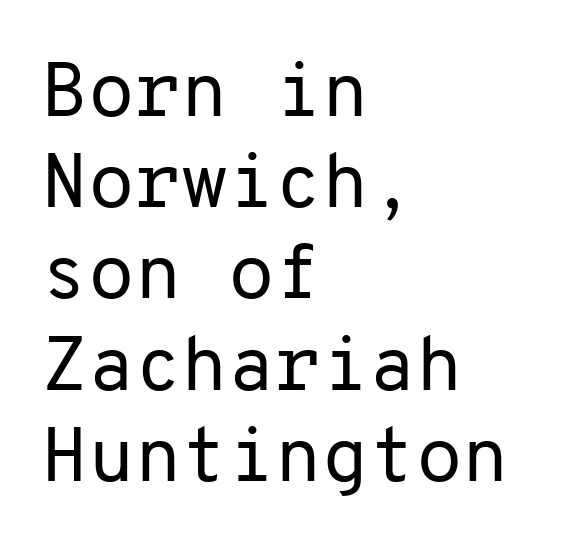
Think standard paragraph weight, or any step lighter than that. You could count columns in this text — the font is strictly monospaced. The characters display no serif detailing; their extremities are plain. This rendering leaves character spacing at its baseline value.
